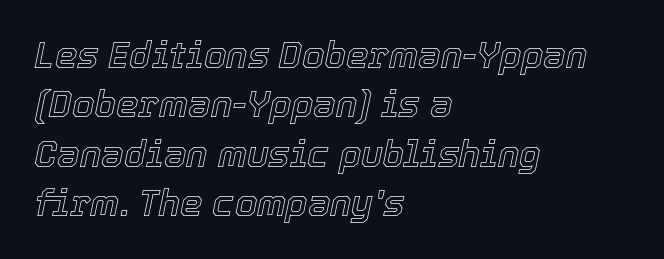
Q: Is the text italic (slanted)? A: Yes, it leans right by about 12 degrees.
Q: Is the text underlined? A: No.
Q: How is the paragraph aligned? A: Left-aligned.
Q: Is the spacing between letters normal or unusually wide? A: Normal.
Q: Is the spacing between lines tight, normal or loose? A: Normal.
Q: Width (condensed, normal, or wide)? A: Normal.
Q: x-height? A: Medium.
Q: Monospaced? A: No.
